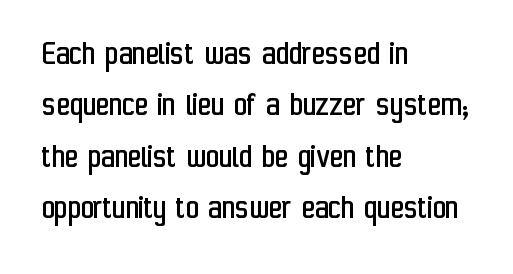
{"serif": "no", "italic": "no", "bold": "no", "weight": "regular", "width": "condensed", "stroke_contrast": "low", "x_height": "medium", "monospaced": "no", "underline": "no", "align": "left", "line_spacing": "normal", "line_spacing_ratio": 1.43, "letter_spacing": "normal", "letter_spacing_em": 0.0, "glyph_px": 36}
